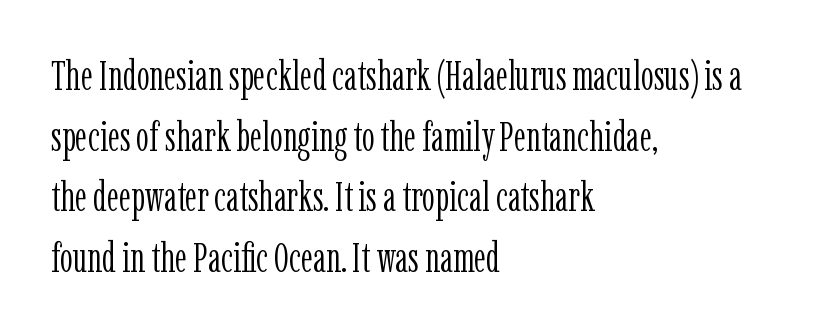
Q: Is the text bold? A: No.
Q: Is the text italic (slanted)? A: No, it is upright.
Q: Is the typeface a serif or a sans-serif typeface? A: Serif.
Q: Is the text underlined? A: No.
Q: How is the paragraph aligned? A: Left-aligned.
Q: Is the spacing between letters normal or unusually wide? A: Normal.
Q: Is the spacing between lines tight, normal or loose? A: Normal.
Q: Width (condensed, normal, or wide)? A: Condensed.
Q: Stroke contrast? A: Low.
Q: x-height? A: Medium.
Q: Monospaced? A: No.
